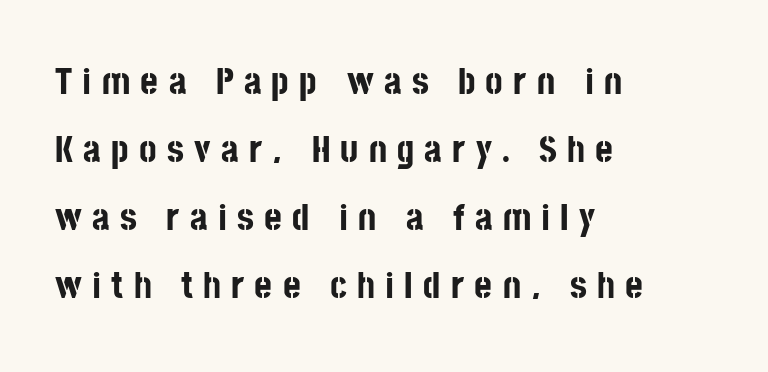
The compositor pushed each line to the left boundary. Examine the stroke ends and you'll find no serifs. Inter-character spacing is expanded well beyond the font's built-in metrics. A roman cut, with each character standing at attention.
